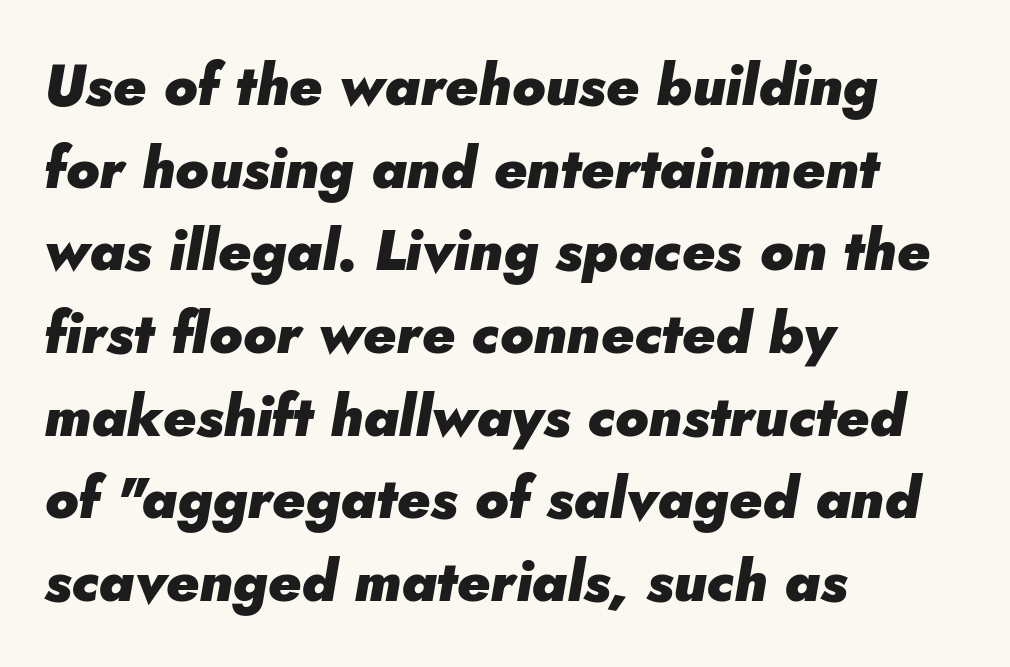
The image shows 57 px heavy type, italic (leaning right); set left-aligned, normal line spacing (1.45x), normal letter spacing, not underlined; low stroke contrast and a small x-height.
